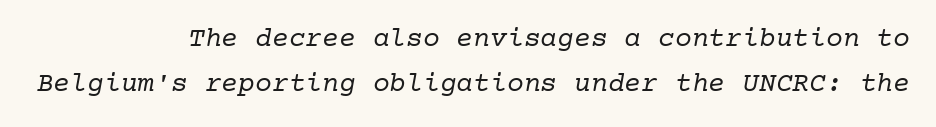
The rag falls on the left side of this text block. Serifs: yes, visible at the terminals of the letterforms. Looks like terminal output: every glyph gets an equal slot. Caption: standard tracking, unaltered. The foot of each line stays bare and open. The strokes are not fattened; the text isn't bold.
